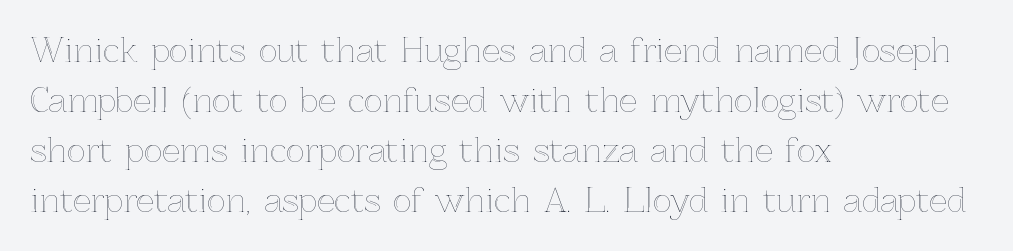
The image shows 32 px text type, upright; set left-aligned, normal line spacing (1.56x), normal letter spacing, not underlined; a medium x-height.
